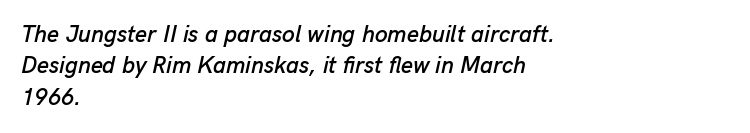
Q: Is the text italic (slanted)? A: Yes, it leans right by about 13 degrees.
Q: Is the text underlined? A: No.
Q: How is the paragraph aligned? A: Left-aligned.
Q: Is the spacing between letters normal or unusually wide? A: Normal.
Q: Is the spacing between lines tight, normal or loose? A: Normal.
